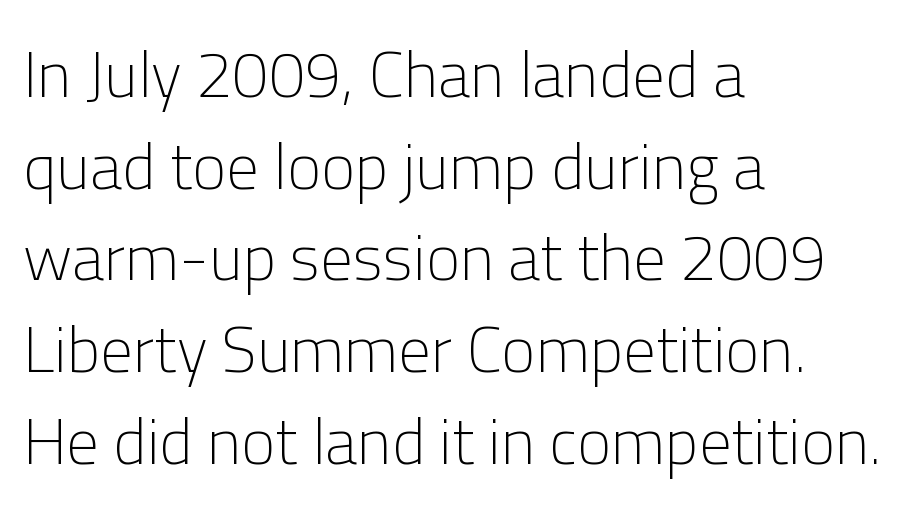
The image shows 65 px light sans-serif type, upright; set left-aligned, normal line spacing (1.41x), normal letter spacing, not underlined; low stroke contrast and a medium x-height.
